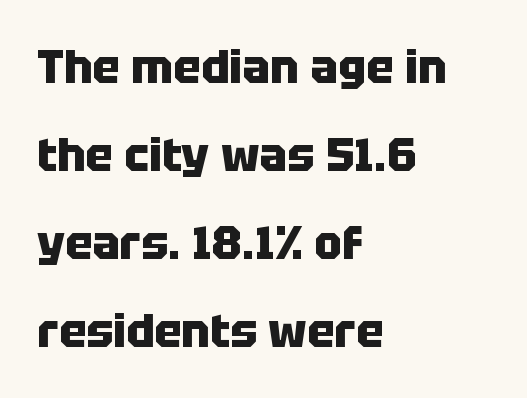
Q: Is the text bold? A: Yes.
Q: Is the text italic (slanted)? A: No, it is upright.
Q: Is the typeface a serif or a sans-serif typeface? A: Sans-serif.
Q: Is the text underlined? A: No.
Q: How is the paragraph aligned? A: Left-aligned.
Q: Is the spacing between letters normal or unusually wide? A: Normal.
Q: Is the spacing between lines tight, normal or loose? A: Loose.
Q: Width (condensed, normal, or wide)? A: Normal.
Q: Stroke contrast? A: Low.
Q: x-height? A: Large.
Q: Monospaced? A: No.
